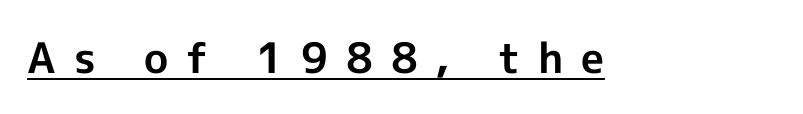
Characters follow at a spacing far wider than the type designer built in. This is heavy type, rendered in bold. Typographically, this falls in the sans-serif category. Is this a fixed-width face? No — the glyphs have proportional, varying widths. No italicization has been applied; the sample stays upright. Has an underline been added? It has.
